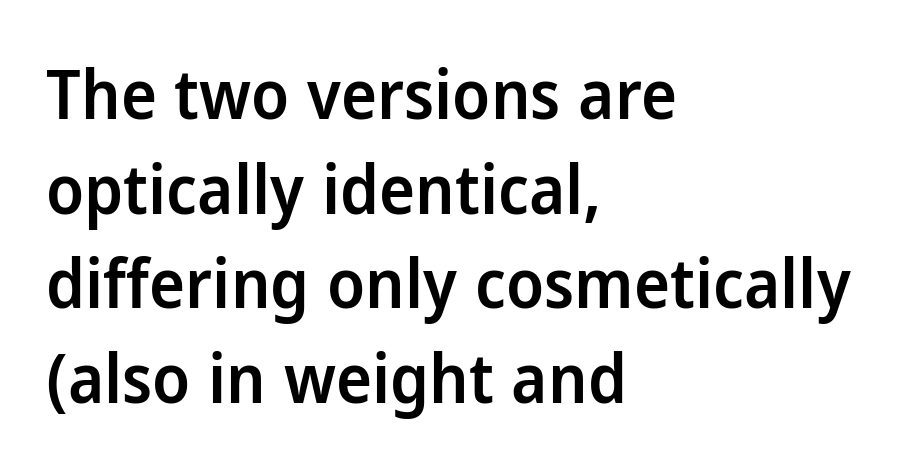
Q: Is the text bold? A: Semi-bold.
Q: Is the text italic (slanted)? A: No, it is upright.
Q: Is the typeface a serif or a sans-serif typeface? A: Sans-serif.
Q: Is the text underlined? A: No.
Q: How is the paragraph aligned? A: Left-aligned.
Q: Is the spacing between letters normal or unusually wide? A: Normal.
Q: Is the spacing between lines tight, normal or loose? A: Normal.
Q: Width (condensed, normal, or wide)? A: Normal.
Q: Stroke contrast? A: Low.
Q: x-height? A: Medium.
Q: Monospaced? A: No.
